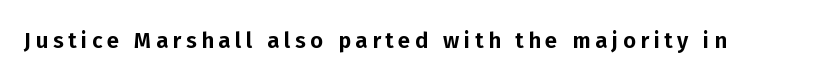
Someone cranked the tracking dial way up on this one. Beneath every word, the page is bare. Is there any slant? The stems are plumb.
